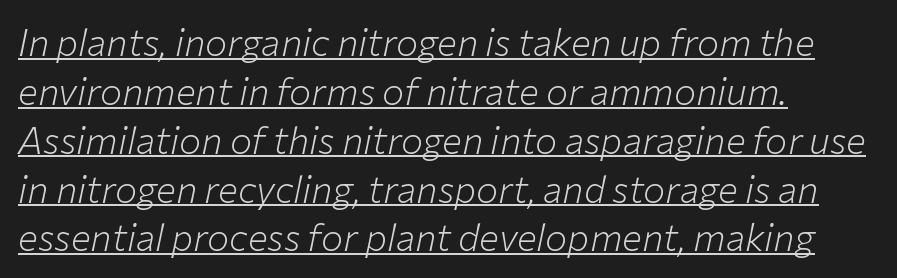
The image shows 37 px light type, italic (leaning right); set left-aligned, normal line spacing (1.32x), normal letter spacing, underlined; low stroke contrast and a medium x-height.
